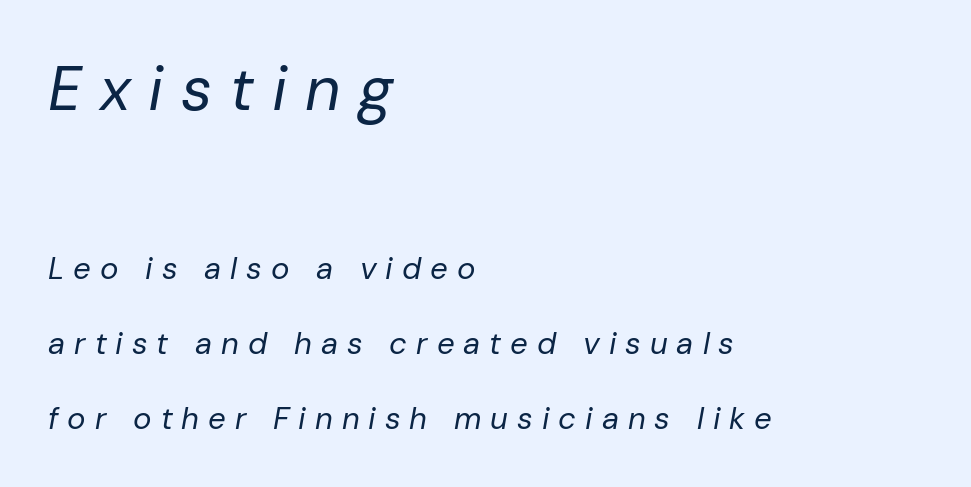
The rendering anchors every line to the left-hand side. The area under the type is left untouched. These lines were composed using italics. Proportional: the letters do not fall into vertical columns. Character size in the leading block exceeds that of the trailing block. The space between consecutive lines is lavish.
